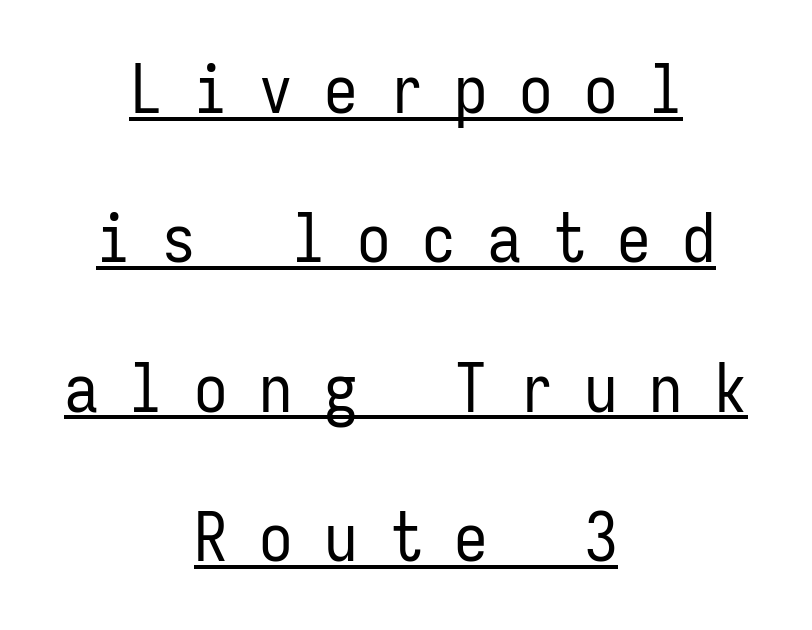
The image shows 67 px regular-weight, condensed sans-serif type, upright, monospaced; set centered, loose line spacing (2.23x), unusually wide letter spacing (+0.47 em), underlined; low stroke contrast and a medium x-height.
